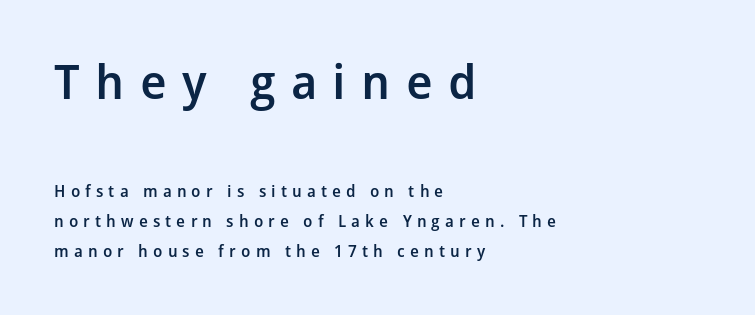
Q: Is the text bold? A: Semi-bold.
Q: Is the text italic (slanted)? A: No, it is upright.
Q: Is the typeface a serif or a sans-serif typeface? A: Sans-serif.
Q: Is the text underlined? A: No.
Q: How is the paragraph aligned? A: Left-aligned.
Q: Is the spacing between letters normal or unusually wide? A: Unusually wide.
Q: Which block of text is set in a larger size, the first (top) or the second (bottom)? A: The first (top) one.
Q: Width (condensed, normal, or wide)? A: Normal.
Q: Stroke contrast? A: Low.
Q: x-height? A: Medium.
Q: Monospaced? A: No.
